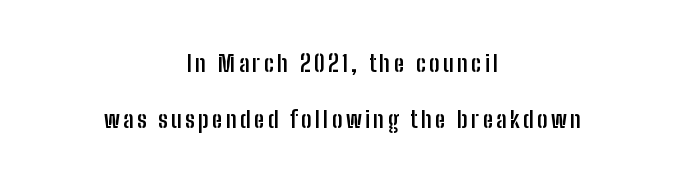
The image shows 23 px bold type, upright; set centered, loose line spacing (2.45x), not underlined.
